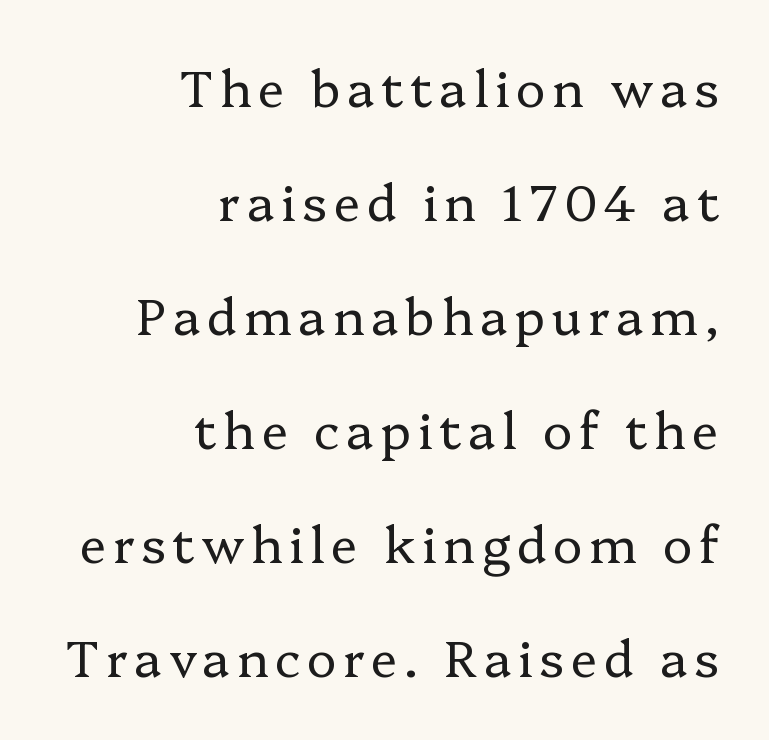
{"serif": "yes", "italic": "no", "bold": "no", "weight": "regular", "width": "normal", "stroke_contrast": "low", "x_height": "medium", "monospaced": "no", "underline": "no", "align": "right", "line_spacing": "loose", "line_spacing_ratio": 2.28, "glyph_px": 50}
